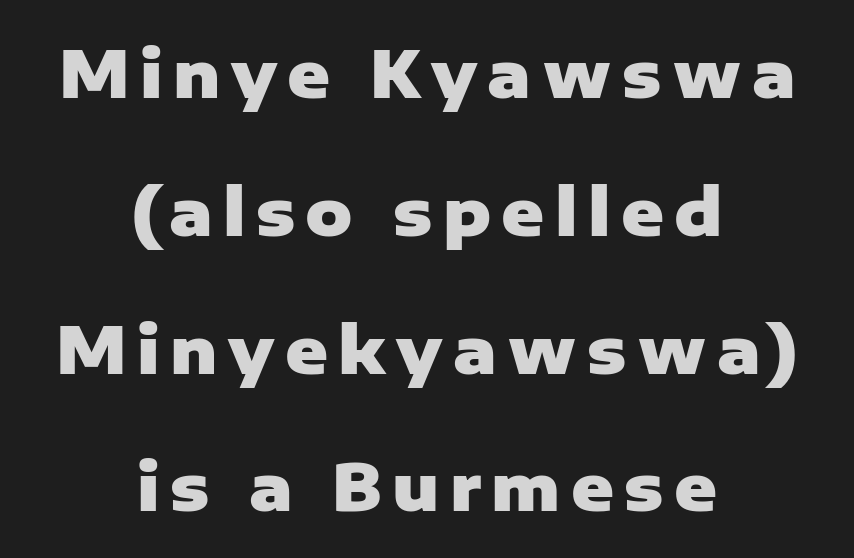
{"serif": "no", "italic": "no", "bold": "yes", "weight": "heavy", "width": "normal", "stroke_contrast": "low", "x_height": "medium", "monospaced": "no", "underline": "no", "align": "center", "line_spacing": "loose", "line_spacing_ratio": 2.12, "glyph_px": 65}
